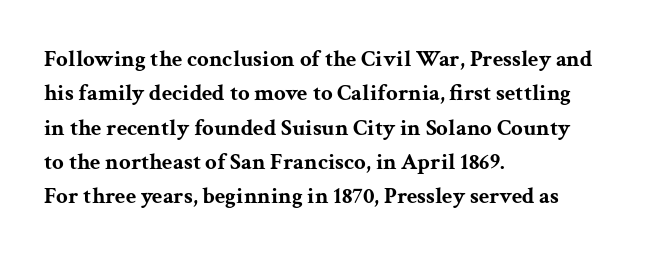
The space directly below the letters is spotless. Interline gaps are of average width in this sample. Ascenders rise straight up at ninety degrees. The rendering anchors every line to the left-hand side. The horizontal fit of the characters is conventional and even. The sample has been set heavy, in full bold.
